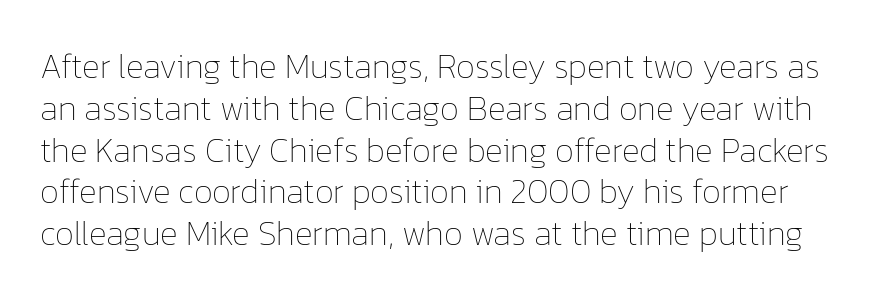
{"italic": "no", "bold": "no", "weight": "thin", "width": "normal", "stroke_contrast": "low", "x_height": "medium", "monospaced": "no", "underline": "no", "line_spacing_ratio": 1.23, "letter_spacing": "normal", "letter_spacing_em": 0.0, "glyph_px": 34}
